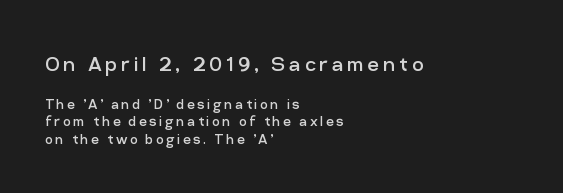
Q: Is the text bold? A: No.
Q: Is the text italic (slanted)? A: No, it is upright.
Q: Is the text underlined? A: No.
Q: How is the paragraph aligned? A: Left-aligned.
Q: Is the spacing between lines tight, normal or loose? A: Tight.
Q: Which block of text is set in a larger size, the first (top) or the second (bottom)? A: The first (top) one.
